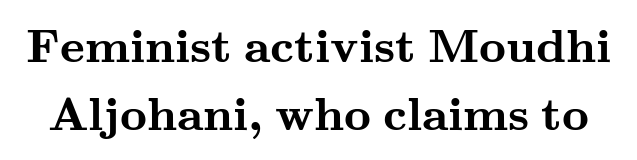
Q: Is the text bold? A: Yes.
Q: Is the text italic (slanted)? A: No, it is upright.
Q: Is the typeface a serif or a sans-serif typeface? A: Serif.
Q: Is the text underlined? A: No.
Q: Is the spacing between letters normal or unusually wide? A: Normal.
Q: Is the spacing between lines tight, normal or loose? A: Normal.
Q: Width (condensed, normal, or wide)? A: Wide.
Q: Stroke contrast? A: Medium.
Q: x-height? A: Small.
Q: Monospaced? A: No.
